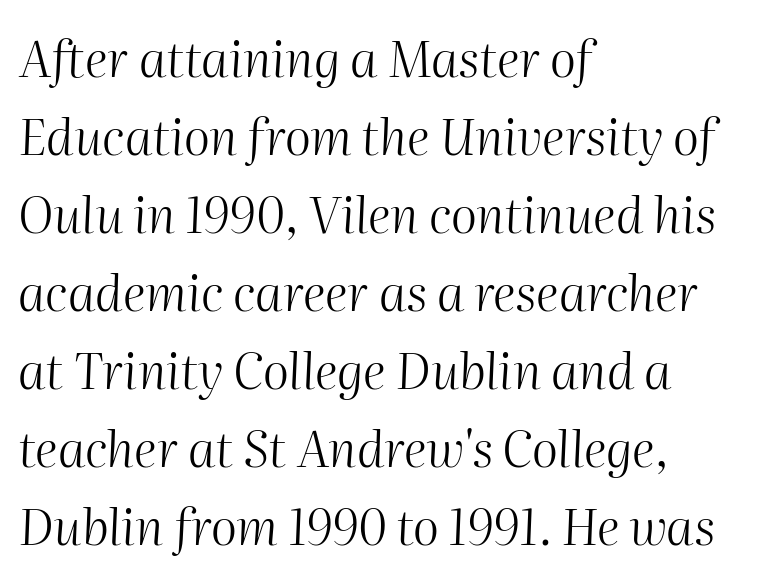
What stands out about the letter spacing? Nothing — it is the standard amount. Weight: in the light-to-regular range. The face used here is proportionally spaced, like ordinary book or web type. Quick note: interline space is typical. A clean baseline with only descenders dipping below it.
